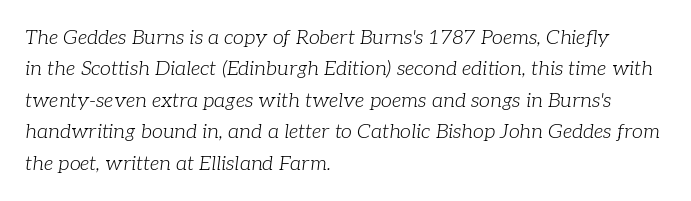
{"italic": "yes", "lean": "right", "slant_degrees": 7, "bold": "no", "underline": "no", "align": "left", "line_spacing": "normal", "line_spacing_ratio": 1.57, "letter_spacing": "normal", "letter_spacing_em": 0.0, "glyph_px": 20}
